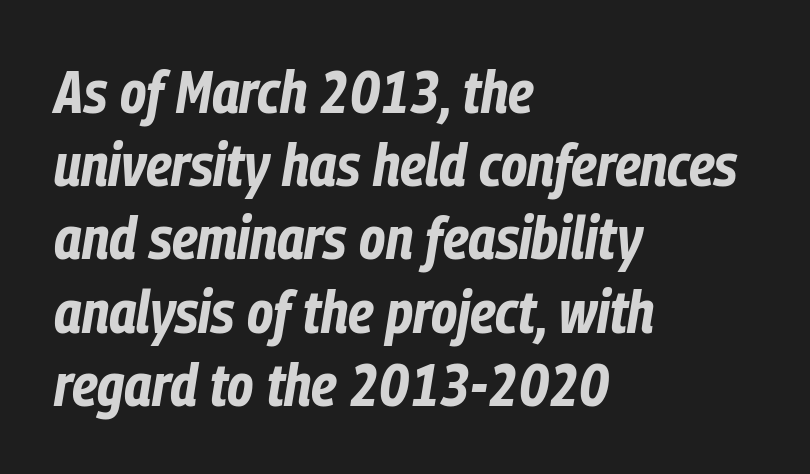
The image shows 60 px bold, condensed type, italic (leaning right); set left-aligned, line spacing 1.22x, normal letter spacing, not underlined; low stroke contrast and a medium x-height.
